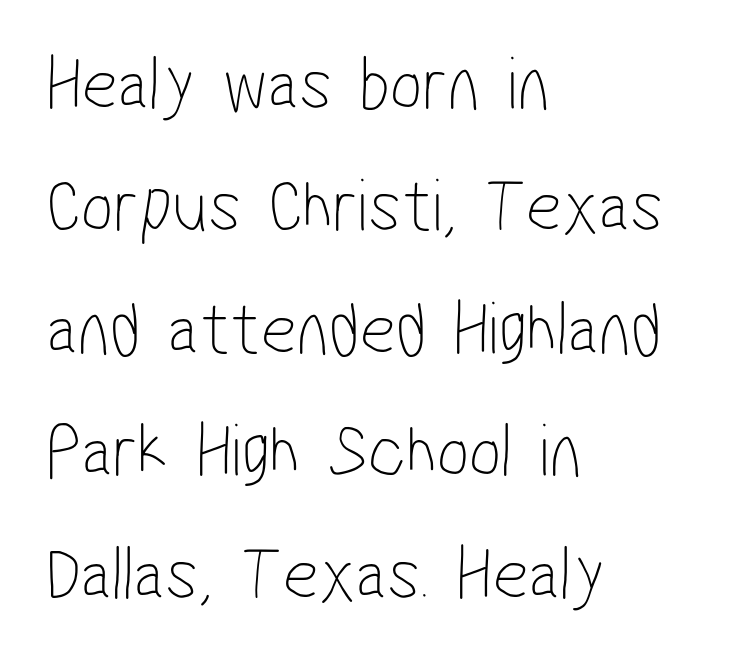
{"serif": "no", "bold": "no", "weight": "thin", "width": "condensed", "stroke_contrast": "low", "x_height": "medium", "monospaced": "no", "underline": "no", "align": "left", "line_spacing": "normal", "line_spacing_ratio": 1.59, "letter_spacing": "normal", "letter_spacing_em": 0.0, "glyph_px": 77}
